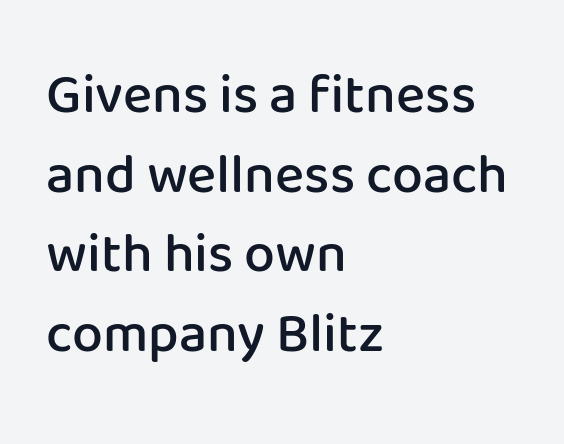
Q: Is the text bold? A: Semi-bold.
Q: Is the text italic (slanted)? A: No, it is upright.
Q: Is the typeface a serif or a sans-serif typeface? A: Sans-serif.
Q: Is the text underlined? A: No.
Q: How is the paragraph aligned? A: Left-aligned.
Q: Is the spacing between letters normal or unusually wide? A: Normal.
Q: Is the spacing between lines tight, normal or loose? A: Normal.
Q: Width (condensed, normal, or wide)? A: Normal.
Q: Stroke contrast? A: Low.
Q: x-height? A: Medium.
Q: Monospaced? A: No.
